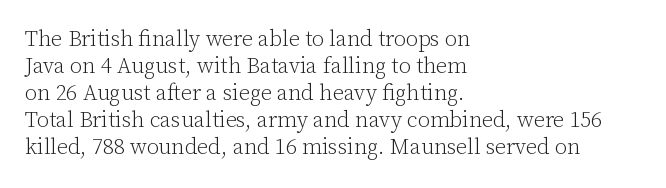
Beneath every word, the page is bare. The lettering holds an erect, upright posture throughout. Caption: face not bold, strokes unweighted. The gaps between neighbouring characters are ordinary and unremarkable.
